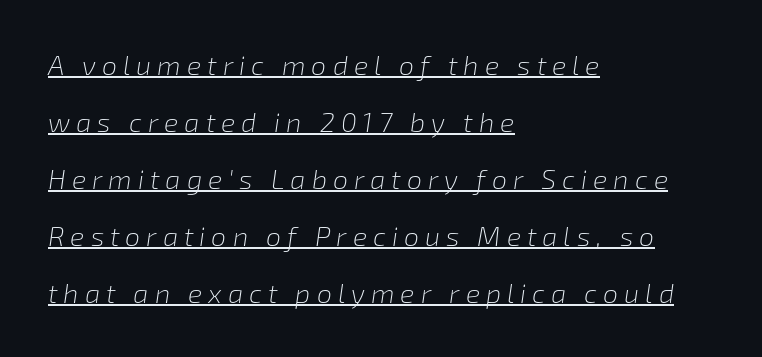
The tracking reads as deliberately expanded to a designer's eye. The rendering uses a large line-height, opening up the rows. Each stroke keeps to a modest, everyday thickness or less. This sample carries an underscore along the baseline area.
